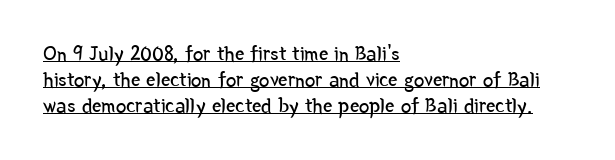
{"italic": "no", "bold": "no", "underline": "yes", "align": "left", "line_spacing_ratio": 1.23, "letter_spacing": "normal", "letter_spacing_em": 0.0, "glyph_px": 21}
